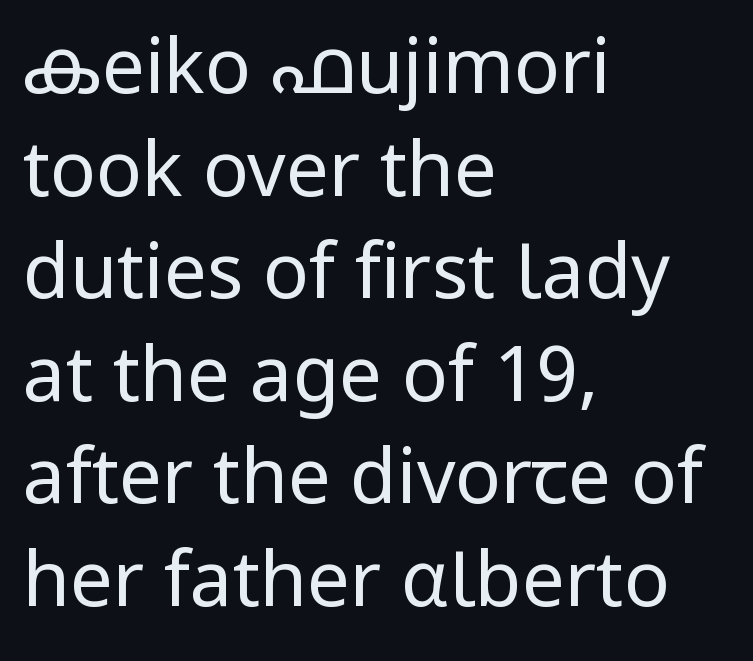
{"serif": "no", "italic": "no", "bold": "no", "weight": "regular", "width": "normal", "stroke_contrast": "low", "x_height": "medium", "monospaced": "no", "underline": "no", "align": "left", "line_spacing": "normal", "line_spacing_ratio": 1.35, "letter_spacing": "normal", "letter_spacing_em": 0.0, "glyph_px": 76}
